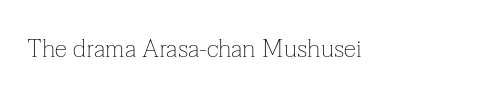
Q: Is the text bold? A: No.
Q: Is the text italic (slanted)? A: No, it is upright.
Q: Is the text underlined? A: No.
Q: Is the spacing between letters normal or unusually wide? A: Normal.
